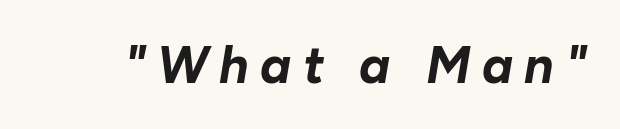
{"italic": "yes", "lean": "right", "slant_degrees": 10, "bold": "yes", "weight": "bold", "width": "normal", "stroke_contrast": "low", "x_height": "medium", "monospaced": "no", "underline": "no", "letter_spacing": "wide", "letter_spacing_em": 0.22, "glyph_px": 52}
